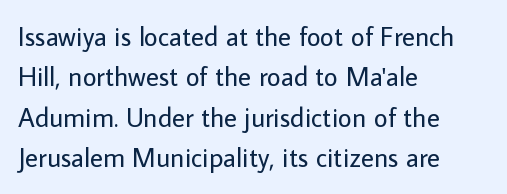
The image shows 27 px text type, upright; set left-aligned, normal line spacing (1.5x), normal letter spacing, not underlined.
